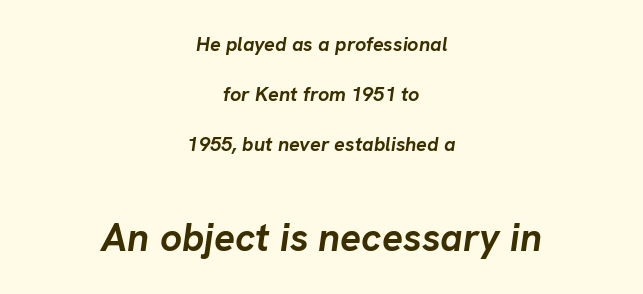
The image shows 39 px semibold type, italic (leaning right); set centered, loose line spacing (2.49x), normal letter spacing, not underlined; the second (bottom) block is 1.95x larger; low stroke contrast and a medium x-height.
